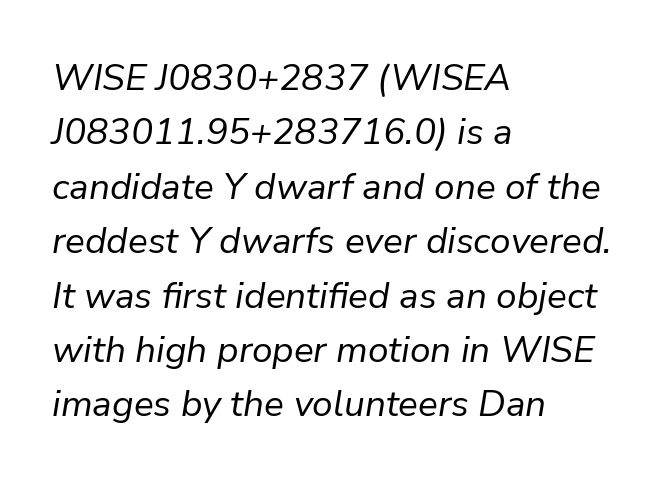
Q: Is the text bold? A: No.
Q: Is the text italic (slanted)? A: Yes, it leans right by about 9 degrees.
Q: Is the text underlined? A: No.
Q: How is the paragraph aligned? A: Left-aligned.
Q: Is the spacing between letters normal or unusually wide? A: Normal.
Q: Is the spacing between lines tight, normal or loose? A: Normal.
Q: Width (condensed, normal, or wide)? A: Normal.
Q: Stroke contrast? A: Low.
Q: x-height? A: Medium.
Q: Monospaced? A: No.
